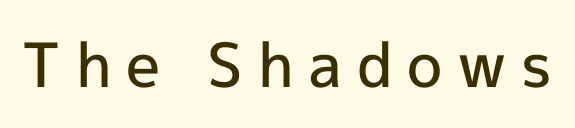
Vertical strokes here are truly vertical. The gaps between neighbouring characters are conspicuously large. Slightly chunky letters — semibold, I'd say, not full bold. Check where the strokes stop: nothing finishes them off — pure sans. The glyphs are unaccompanied by any horizontal stroke below them. The passage shown is typed in a proportional face where columns would drift.
